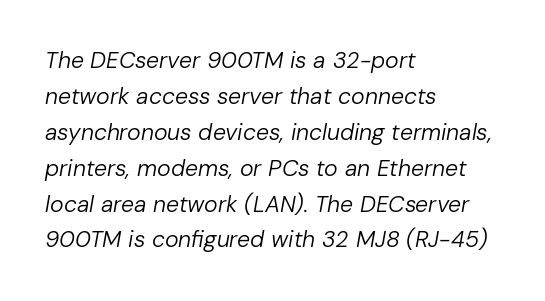
{"italic": "yes", "lean": "right", "slant_degrees": 10, "bold": "no", "underline": "no", "align": "left", "line_spacing": "normal", "line_spacing_ratio": 1.56, "letter_spacing": "normal", "letter_spacing_em": 0.0, "glyph_px": 23}
